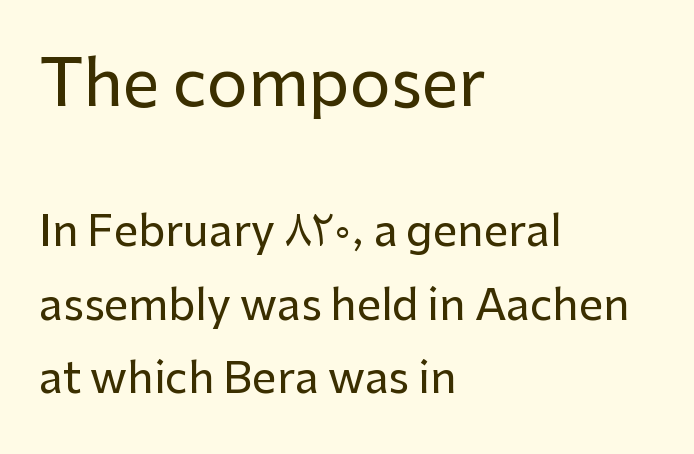
The image shows 65 px sans-serif type, upright; set left-aligned, normal line spacing (1.7x), normal letter spacing, not underlined; the first (top) block is 1.51x larger; low stroke contrast and a medium x-height.
